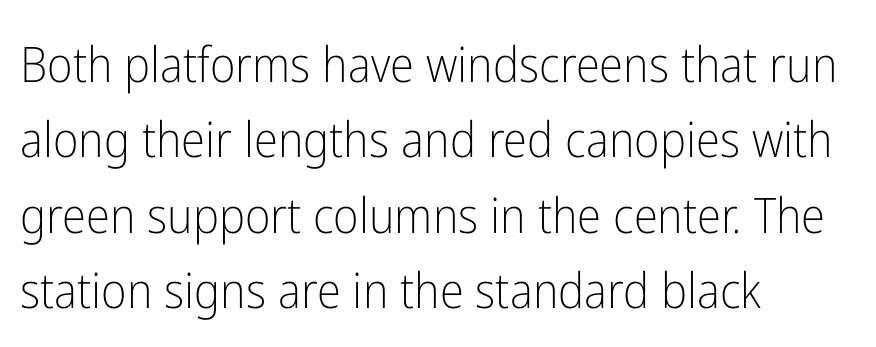
Typeset ragged right — the left edge is the straight one. No heavy texture on the line: the type isn't bold. The rendering uses natural spacing where letterforms have individual widths. Look at the bottom of the vertical strokes: they stop flat, with no serifs. Clear beneath every line of the passage. The rendering keeps characters at their native spacing.
